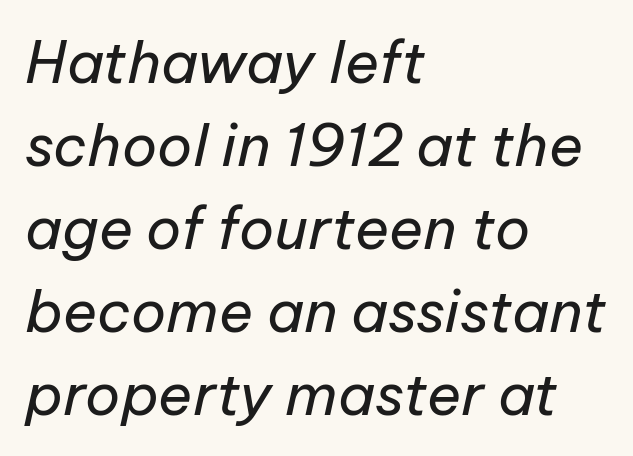
Q: Is the text bold? A: No.
Q: Is the text italic (slanted)? A: Yes, it leans right by about 12 degrees.
Q: Is the text underlined? A: No.
Q: How is the paragraph aligned? A: Left-aligned.
Q: Is the spacing between letters normal or unusually wide? A: Normal.
Q: Is the spacing between lines tight, normal or loose? A: Normal.
Q: Width (condensed, normal, or wide)? A: Normal.
Q: Stroke contrast? A: Low.
Q: x-height? A: Medium.
Q: Monospaced? A: No.
